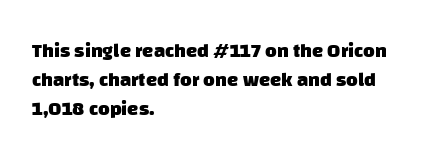
{"bold": "yes", "underline": "no", "align": "left", "line_spacing": "normal", "line_spacing_ratio": 1.45, "letter_spacing": "normal", "letter_spacing_em": 0.0, "glyph_px": 20}
